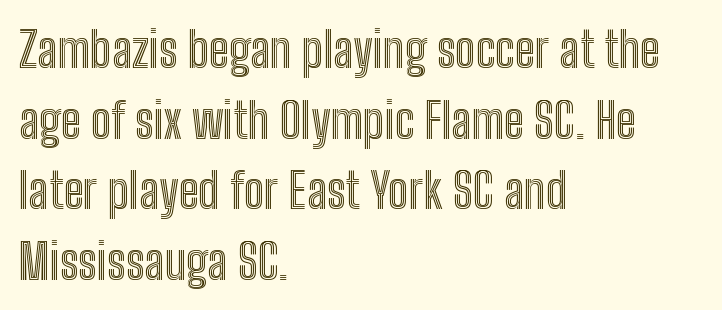
Rule under the text: the space is simply empty. Summary of vertical rhythm: regular, with standard interline spacing. Line starts are locked; line ends wander. Italic: no, the glyphs are upright roman. How are the letters spaced? Ordinarily, with no added tracking. This sample has the flowing, uneven cadence of proportional lettering.
